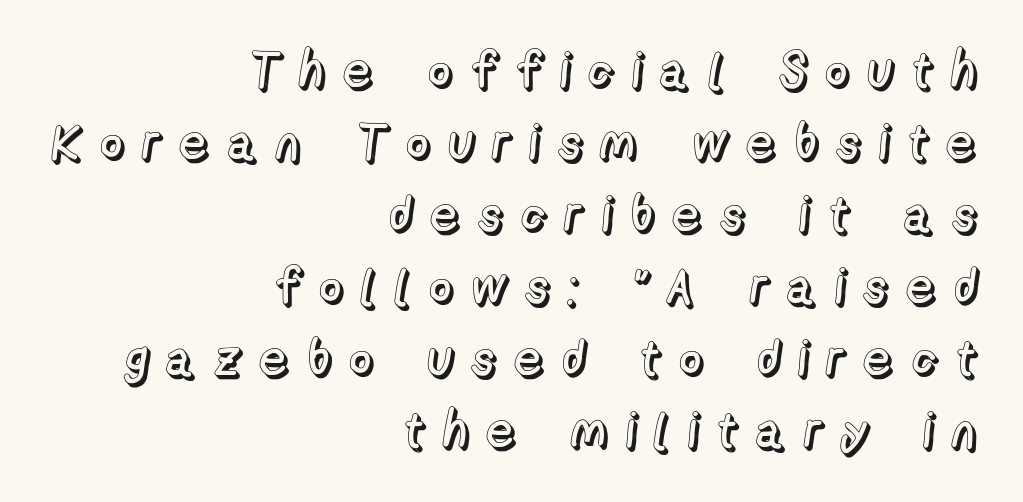
{"width": "normal", "x_height": "medium", "monospaced": "no", "underline": "no", "align": "right", "line_spacing": "normal", "line_spacing_ratio": 1.44, "letter_spacing": "wide", "letter_spacing_em": 0.31, "glyph_px": 50}
